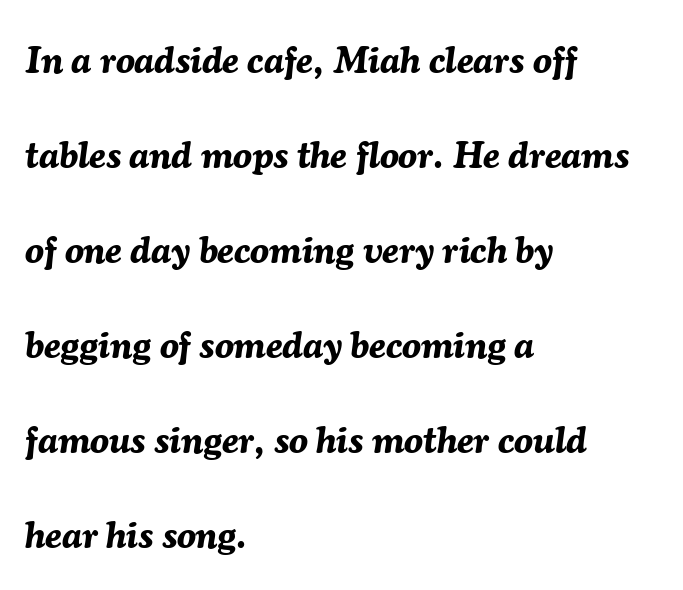
{"italic": "yes", "lean": "right", "slant_degrees": 7, "bold": "yes", "weight": "bold", "width": "normal", "stroke_contrast": "medium", "x_height": "medium", "monospaced": "no", "underline": "no", "align": "left", "line_spacing": "loose", "line_spacing_ratio": 2.5, "letter_spacing": "normal", "letter_spacing_em": 0.0, "glyph_px": 38}
